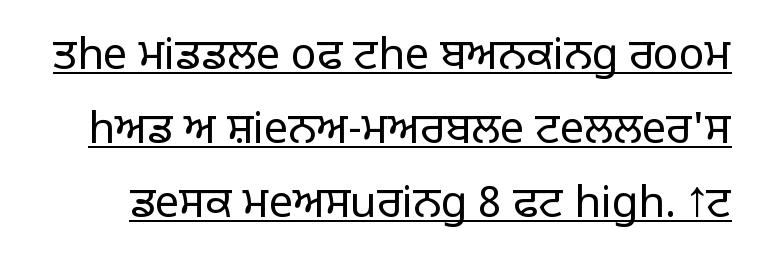
{"serif": "no", "italic": "no", "bold": "no", "weight": "light", "width": "normal", "stroke_contrast": "low", "x_height": "large", "monospaced": "no", "underline": "yes", "line_spacing_ratio": 1.72, "letter_spacing": "normal", "letter_spacing_em": 0.0, "glyph_px": 43}
